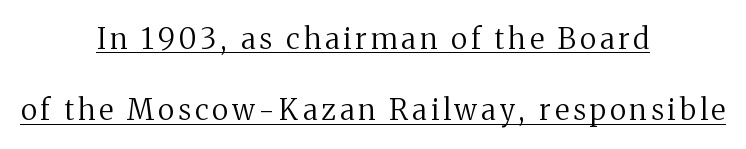
The image shows 29 px regular-weight serif type, upright; set centered, loose line spacing (2.46x), underlined; medium stroke contrast and a medium x-height.
